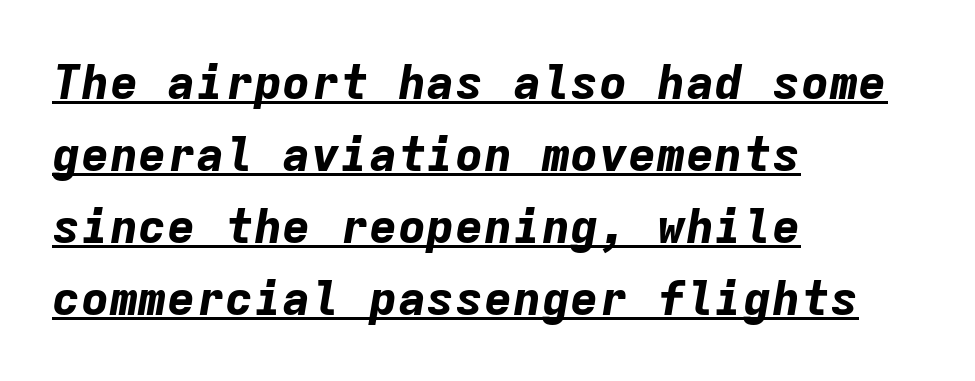
Q: Is the text bold? A: Yes.
Q: Is the text italic (slanted)? A: Yes, it leans right by about 9 degrees.
Q: Is the text underlined? A: Yes.
Q: How is the paragraph aligned? A: Left-aligned.
Q: Is the spacing between letters normal or unusually wide? A: Normal.
Q: Is the spacing between lines tight, normal or loose? A: Normal.
Q: Width (condensed, normal, or wide)? A: Normal.
Q: Stroke contrast? A: Low.
Q: x-height? A: Medium.
Q: Monospaced? A: Yes.
